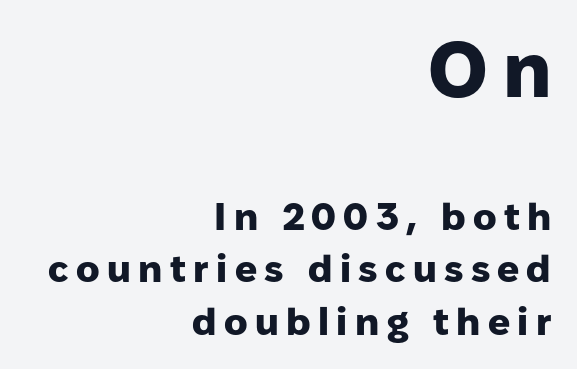
Q: Is the text bold? A: Yes.
Q: Is the text italic (slanted)? A: No, it is upright.
Q: Is the typeface a serif or a sans-serif typeface? A: Sans-serif.
Q: Is the text underlined? A: No.
Q: How is the paragraph aligned? A: Right-aligned.
Q: Is the spacing between lines tight, normal or loose? A: Normal.
Q: Which block of text is set in a larger size, the first (top) or the second (bottom)? A: The first (top) one.
Q: Width (condensed, normal, or wide)? A: Normal.
Q: Stroke contrast? A: Low.
Q: x-height? A: Medium.
Q: Monospaced? A: No.
